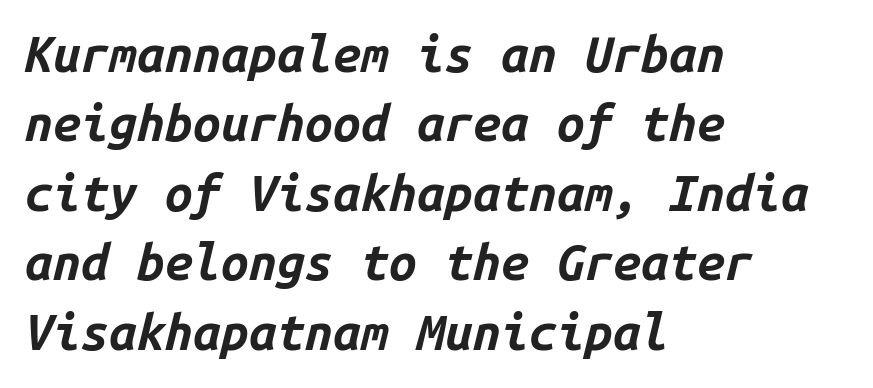
This rendering leaves character spacing at its baseline value. Lines of text with bare space underneath. Thick stems and heavy bowls — unmistakably bold. Is this a fixed-width face? Yes — each glyph sits in an identical cell.
